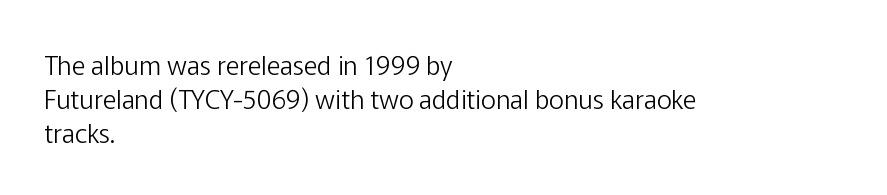
{"italic": "no", "bold": "no", "underline": "no", "align": "left", "line_spacing": "normal", "line_spacing_ratio": 1.3, "letter_spacing": "normal", "letter_spacing_em": 0.0, "glyph_px": 26}
